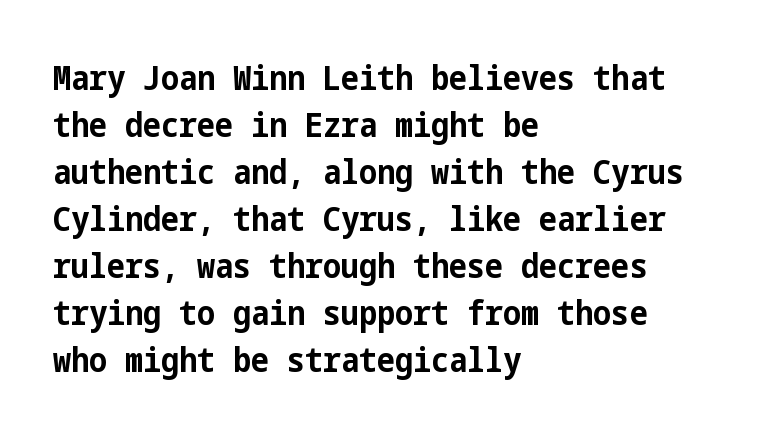
The image shows 34 px bold, condensed sans-serif type, upright; set left-aligned, normal line spacing (1.38x), normal letter spacing, not underlined; low stroke contrast and a medium x-height.
